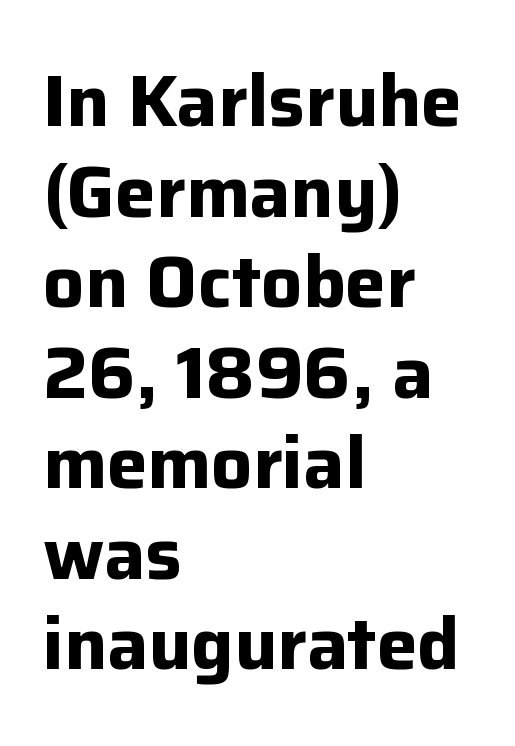
A roman cut, with each character standing at attention. This sample uses a sans-serif face. Letter spacing: default. The lines are quadded left.
